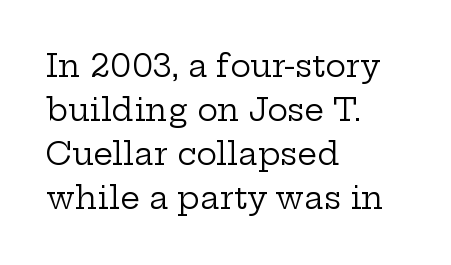
Q: Is the text bold? A: No.
Q: Is the text italic (slanted)? A: No, it is upright.
Q: Is the typeface a serif or a sans-serif typeface? A: Serif.
Q: Is the text underlined? A: No.
Q: How is the paragraph aligned? A: Left-aligned.
Q: Is the spacing between letters normal or unusually wide? A: Normal.
Q: Is the spacing between lines tight, normal or loose? A: Normal.
Q: Width (condensed, normal, or wide)? A: Wide.
Q: Stroke contrast? A: Low.
Q: x-height? A: Medium.
Q: Monospaced? A: No.
